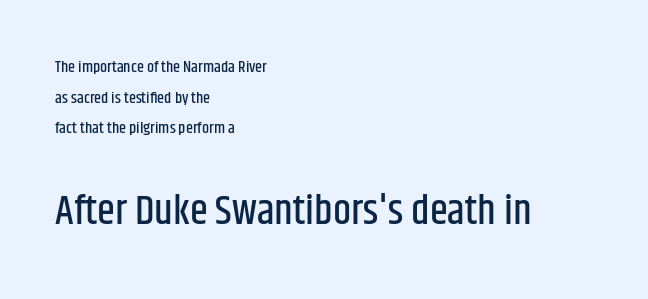
The passage shown is typed in a proportional face where columns would drift. The font family rendered here belongs to the sans-serif group. Note: smaller setting up top, larger setting below. Unlike italic type, these characters show no tilt at all. The passage shown has conventional tracking throughout. Reading down the column, the eye jumps a long way to each next line.
